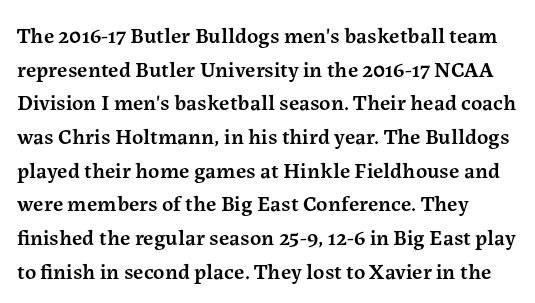
A roman cut, with each character standing at attention. This rendering leaves character spacing at its baseline value. The characters look somewhat weighty, a semibold short of true bold. Check under the words: just untouched page. Interline gaps are of average width in this sample.
